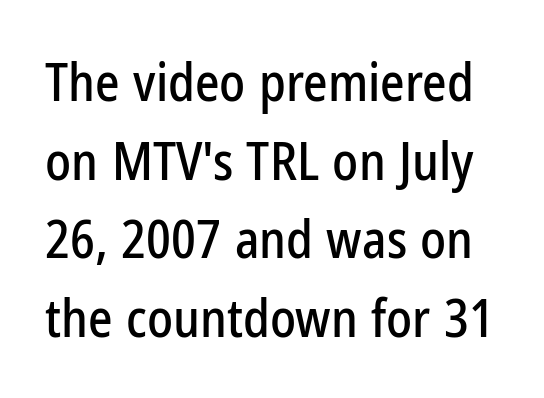
The image shows 52 px condensed sans-serif type, upright; set normal line spacing (1.51x), normal letter spacing, not underlined; low stroke contrast and a medium x-height.
